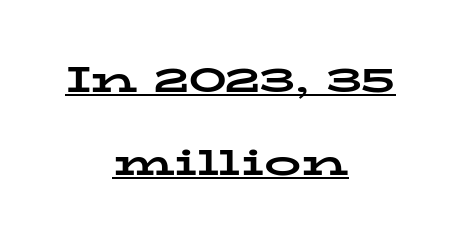
Q: Is the text bold? A: Yes.
Q: Is the text italic (slanted)? A: No, it is upright.
Q: Is the typeface a serif or a sans-serif typeface? A: Serif.
Q: Is the text underlined? A: Yes.
Q: How is the paragraph aligned? A: Centered.
Q: Is the spacing between letters normal or unusually wide? A: Normal.
Q: Is the spacing between lines tight, normal or loose? A: Loose.
Q: Width (condensed, normal, or wide)? A: Wide.
Q: Stroke contrast? A: Low.
Q: x-height? A: Medium.
Q: Monospaced? A: No.
